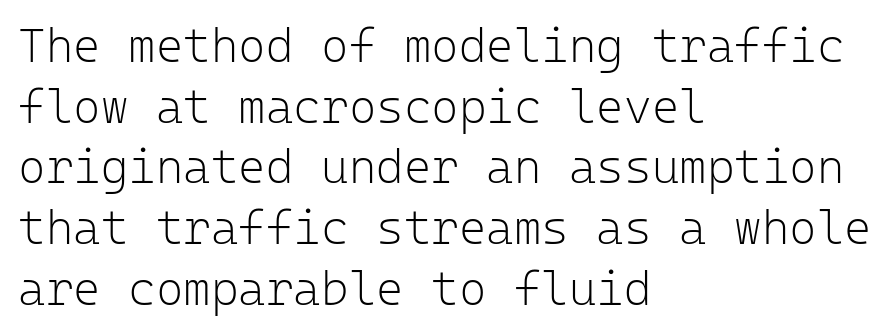
The image shows 47 px light sans-serif type, upright, monospaced; set left-aligned, normal line spacing (1.29x), normal letter spacing, not underlined; low stroke contrast and a medium x-height.
